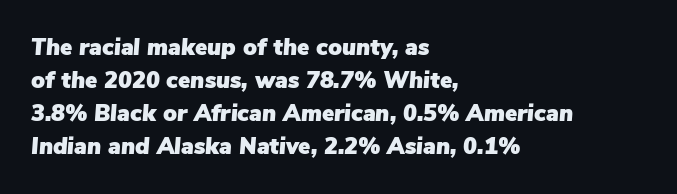
{"italic": "yes", "lean": "right", "slant_degrees": 5, "underline": "no", "align": "left", "line_spacing": "normal", "line_spacing_ratio": 1.43, "letter_spacing": "normal", "letter_spacing_em": 0.0, "glyph_px": 23}
